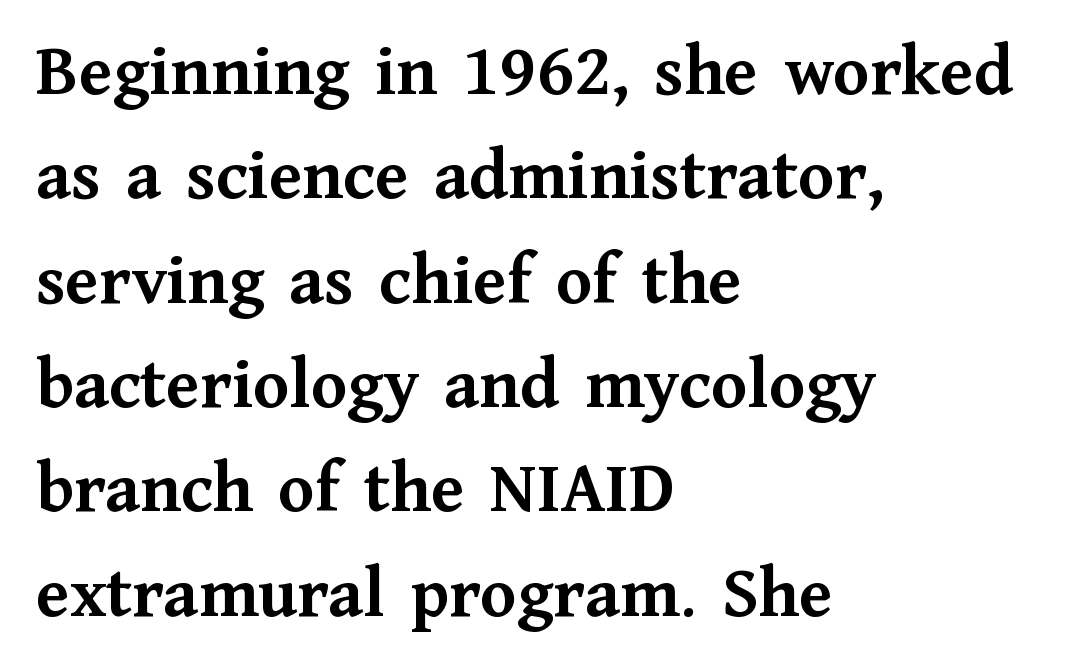
Is this a fixed-width face? No — the glyphs have proportional, varying widths. In terms of leading, this rendering sits right in the middle. The designer went with a serif here, giving each stem small feet. Horizontally, the lines are justified to the leading edge only.
